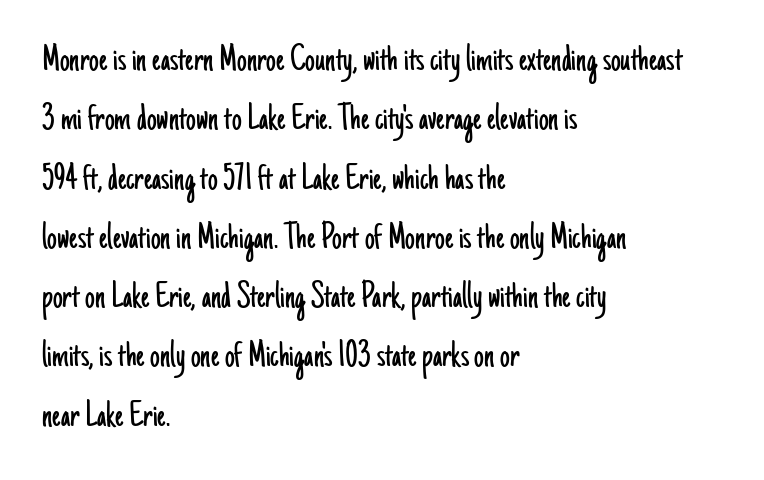
Q: Is the text bold? A: No.
Q: Is the text italic (slanted)? A: No, it is upright.
Q: Is the typeface a serif or a sans-serif typeface? A: Sans-serif.
Q: Is the text underlined? A: No.
Q: How is the paragraph aligned? A: Left-aligned.
Q: Is the spacing between letters normal or unusually wide? A: Normal.
Q: Is the spacing between lines tight, normal or loose? A: Normal.
Q: Width (condensed, normal, or wide)? A: Condensed.
Q: Stroke contrast? A: Low.
Q: x-height? A: Small.
Q: Monospaced? A: No.
